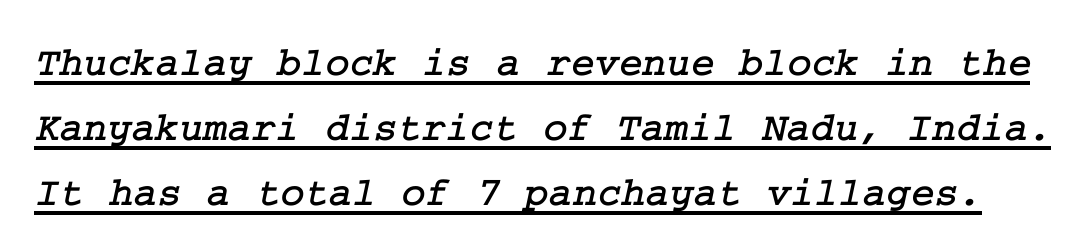
The image shows 41 px serif type; set normal line spacing (1.59x), normal letter spacing, underlined; low stroke contrast and a medium x-height.
